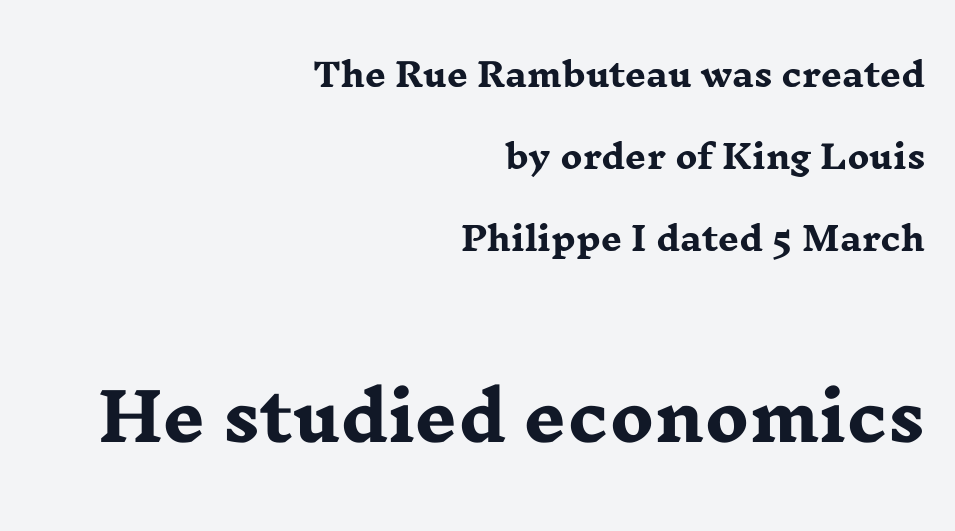
{"serif": "yes", "italic": "no", "bold": "yes", "weight": "heavy", "width": "wide", "stroke_contrast": "low", "x_height": "medium", "monospaced": "no", "underline": "no", "align": "right", "line_spacing": "loose", "line_spacing_ratio": 2.49, "letter_spacing": "normal", "letter_spacing_em": 0.0, "larger_block": "second", "size_ratio": 2.0, "glyph_px": 66}
